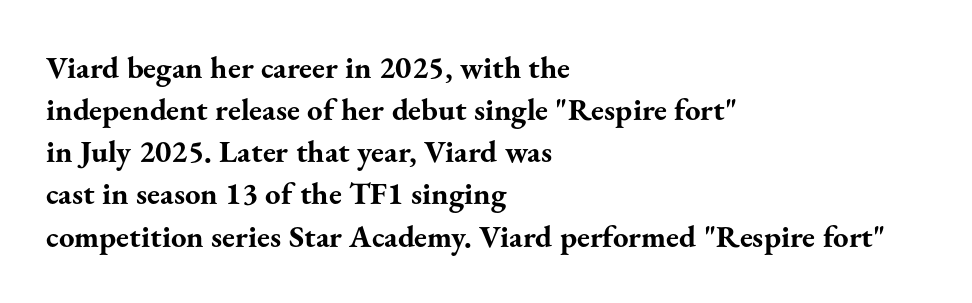
Q: Is the text bold? A: Yes.
Q: Is the text italic (slanted)? A: No, it is upright.
Q: Is the typeface a serif or a sans-serif typeface? A: Serif.
Q: Is the text underlined? A: No.
Q: How is the paragraph aligned? A: Left-aligned.
Q: Is the spacing between letters normal or unusually wide? A: Normal.
Q: Is the spacing between lines tight, normal or loose? A: Normal.
Q: Width (condensed, normal, or wide)? A: Normal.
Q: Stroke contrast? A: Medium.
Q: x-height? A: Small.
Q: Monospaced? A: No.
